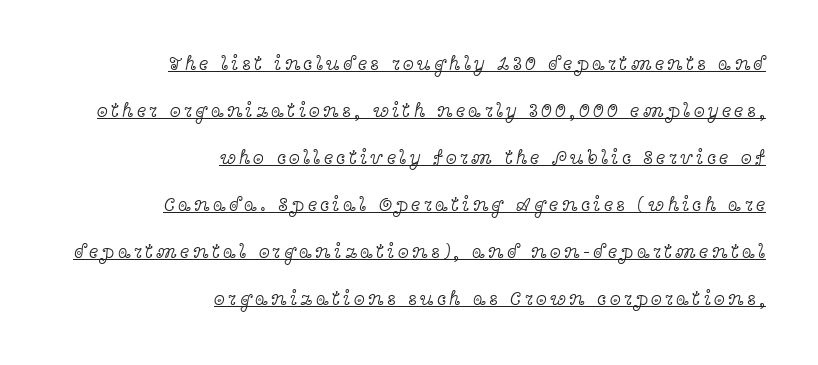
Q: Is the text bold? A: No.
Q: Is the text italic (slanted)? A: No, it is upright.
Q: Is the text underlined? A: Yes.
Q: How is the paragraph aligned? A: Right-aligned.
Q: Is the spacing between lines tight, normal or loose? A: Loose.
